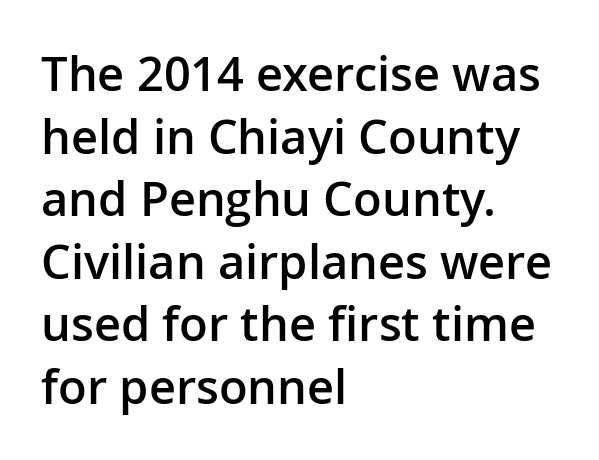
The image shows 47 px semibold sans-serif type, upright; set left-aligned, normal line spacing (1.33x), normal letter spacing, not underlined; low stroke contrast and a medium x-height.
